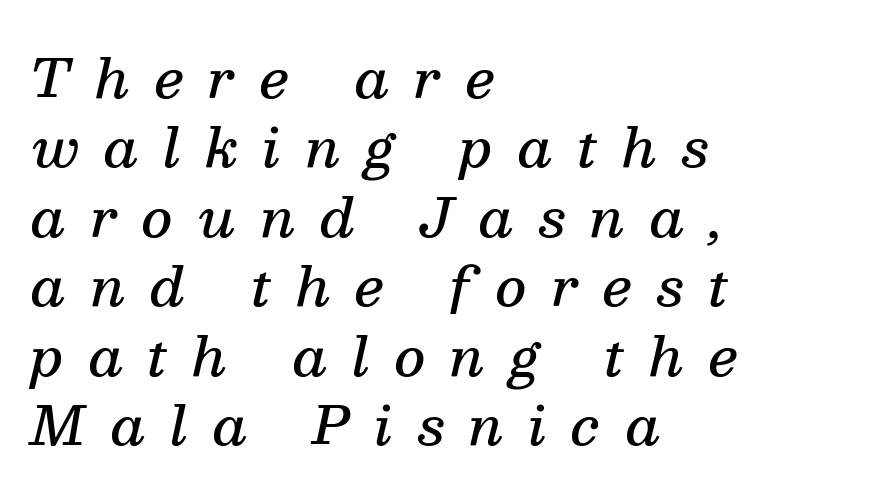
Proportional: the letters do not fall into vertical columns. A semibold gives these letters moderate extra thickness, short of bold. Honestly, the row spacing looks completely unremarkable. Quick note: underline off.
